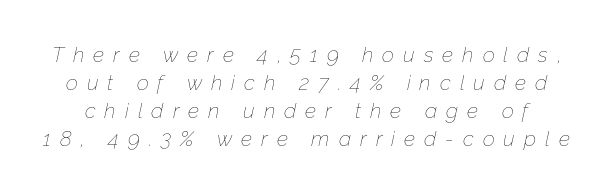
Q: Is the text bold? A: No.
Q: Is the text italic (slanted)? A: Yes, it leans right by about 12 degrees.
Q: Is the text underlined? A: No.
Q: Is the spacing between letters normal or unusually wide? A: Unusually wide.
Q: Is the spacing between lines tight, normal or loose? A: Normal.
